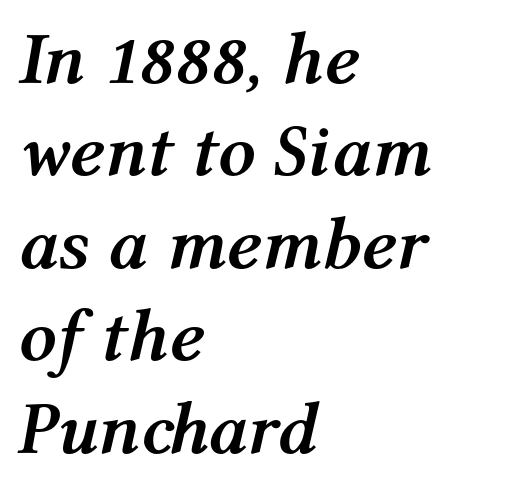
Q: Is the text bold? A: Yes.
Q: Is the text italic (slanted)? A: Yes, it leans right by about 12 degrees.
Q: Is the text underlined? A: No.
Q: How is the paragraph aligned? A: Left-aligned.
Q: Is the spacing between letters normal or unusually wide? A: Normal.
Q: Is the spacing between lines tight, normal or loose? A: Normal.
Q: Width (condensed, normal, or wide)? A: Normal.
Q: Stroke contrast? A: Medium.
Q: x-height? A: Medium.
Q: Monospaced? A: No.
